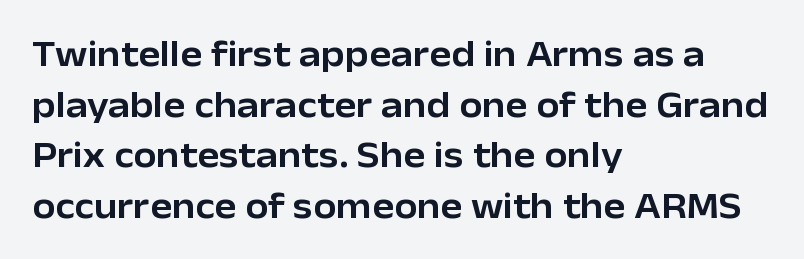
{"serif": "no", "italic": "no", "width": "normal", "stroke_contrast": "low", "x_height": "medium", "monospaced": "no", "underline": "no", "align": "left", "line_spacing": "normal", "line_spacing_ratio": 1.37, "letter_spacing": "normal", "letter_spacing_em": 0.0, "glyph_px": 37}
